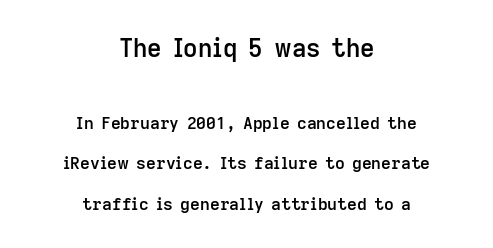
The image shows 25 px text type, upright; set centered, loose line spacing (2.39x), normal letter spacing, not underlined; the first (top) block is 1.47x larger.
